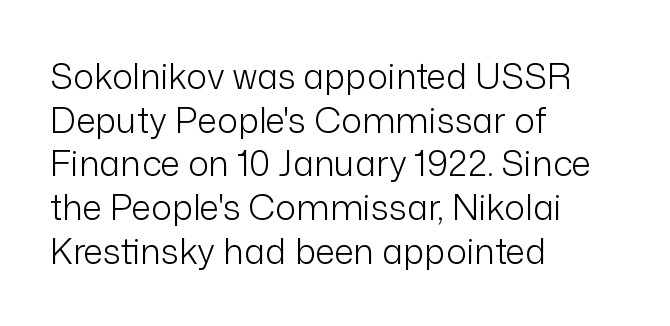
The typeface has the unassuming heft of standard copy or less. Caption: standard tracking, unaltered. A typesetter would label this face a sans. The letters stand upright; this is a roman face.
